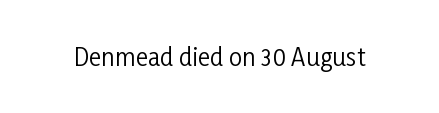
Only glyphs here, with clear space below each row. Notice how the stems are strictly vertical — no italics here. Between one letter and the next there's only the usual sliver of space. Is this a heavy cut? Hardly; it is regular or lighter.
